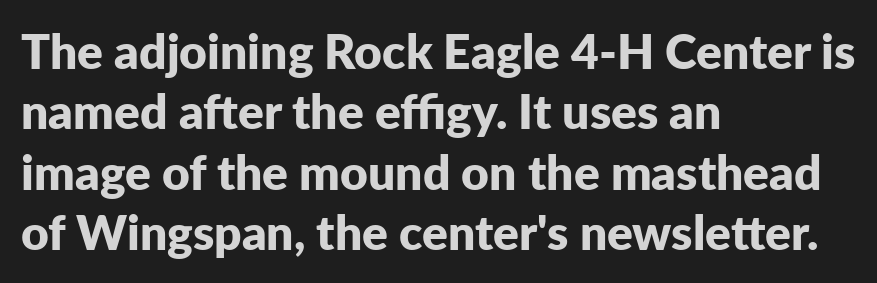
This is the regular roman posture of the typeface. The letters carry no serifs — their stems end cleanly without finishing strokes. Observe the ordinary spacing: letters are neighbours, not strangers. The area under the type is left untouched. Stroke thickness is high; the sample reads as a true bold. The lines sit at an ordinary, default distance from one another.
